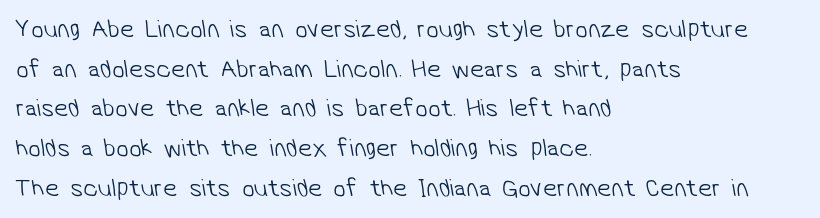
Short and long lines alike share a common starting point at left. Letters have the restrained weight of plain body copy at most. The passage shown stacks its lines at a standard gap. Default kerning and tracking; the words read as compact shapes. Any mark beneath the type? The region is blank.
